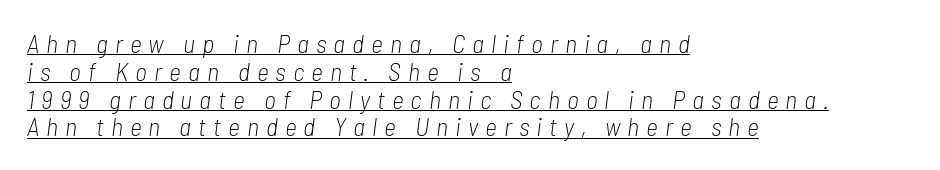
Italic: yes, the glyphs are oblique. The letters are spread apart with noticeably loose tracking. The rendered words wear a rule along their underside. The ragged edge is on the right, which tells us the setting is flush left. Leading: reduced. Think standard paragraph weight, or any step lighter than that.
